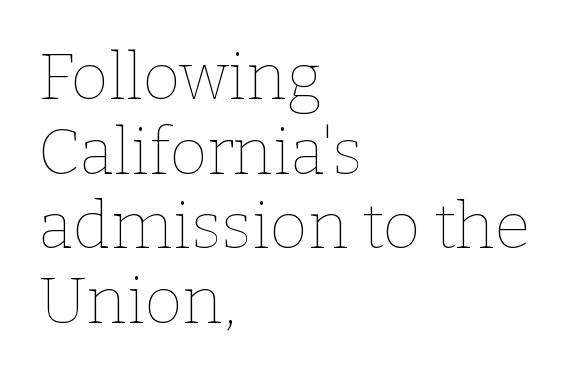
The image shows 65 px thin type, upright; set left-aligned, tight line spacing (1.15x), normal letter spacing, not underlined; low stroke contrast and a medium x-height.
